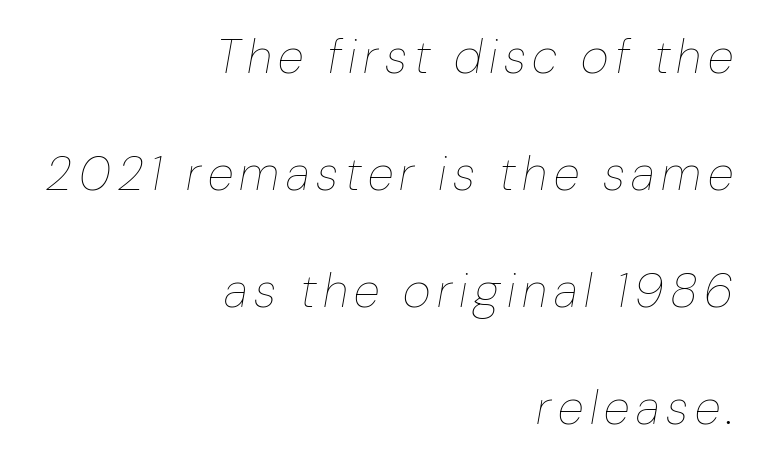
The space beneath each line is pristine and unruled. The paragraph shown leans on its right margin. The block of text is sparse from top to bottom, with ample space between rows. The letters advance in unequal steps, a hallmark of proportional type. The passage shown leans; its letterforms are oblique.
